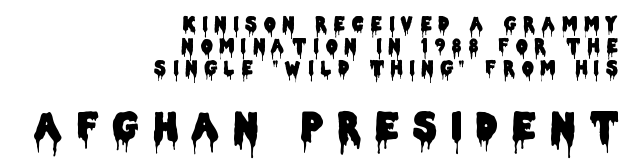
The image shows 37 px condensed sans-serif type, upright; set right-aligned, line spacing 1.21x, unusually wide letter spacing (+0.4 em), not underlined; the second (bottom) block is 2.06x larger; low stroke contrast and a large x-height.
